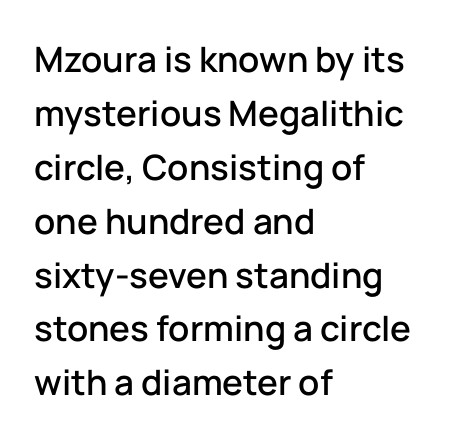
The image shows 35 px sans-serif type, upright; set left-aligned, normal line spacing (1.54x), normal letter spacing, not underlined; low stroke contrast and a medium x-height.
